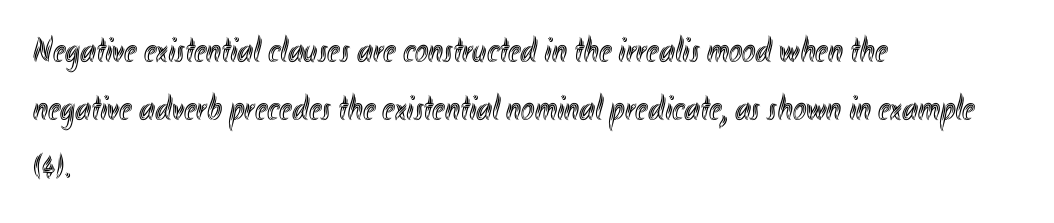
{"width": "condensed", "x_height": "small", "monospaced": "no", "underline": "no", "align": "left", "line_spacing": "normal", "line_spacing_ratio": 1.6, "letter_spacing": "normal", "letter_spacing_em": 0.0, "glyph_px": 36}
